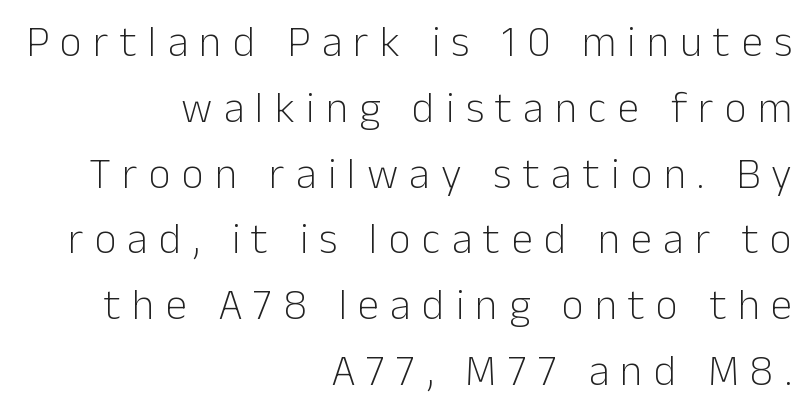
{"serif": "no", "italic": "no", "bold": "no", "weight": "light", "width": "normal", "stroke_contrast": "low", "x_height": "medium", "monospaced": "no", "underline": "no", "align": "right", "line_spacing": "normal", "line_spacing_ratio": 1.53, "letter_spacing": "wide", "letter_spacing_em": 0.26, "glyph_px": 43}
